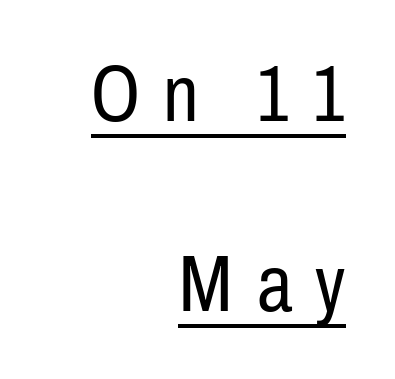
This rendering widens character spacing well past its baseline value. Heaviness? Minimal to ordinary, like unemphasized prose. Font category for this specimen: sans-serif. The vertical gap from one line to the next is large. These lines were composed using upright roman letters.
